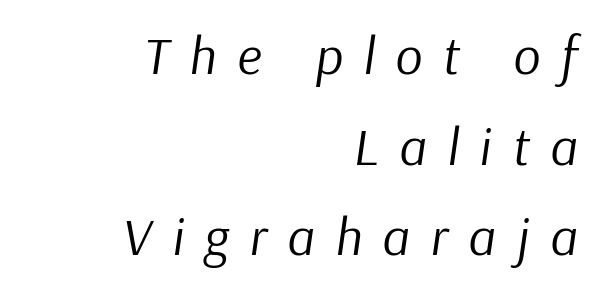
Check the space under the baseline: it is left empty. The specimen reads as italic at a glance. Stems here are at most as thick as an everyday book face. A typesetter would call this proportional, since set widths differ per character.
